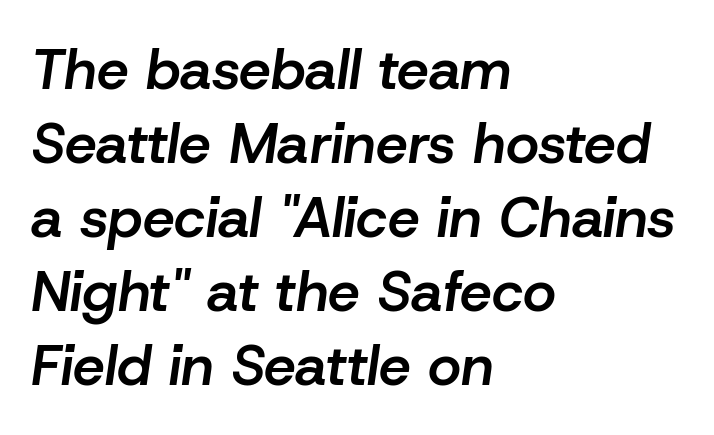
{"italic": "yes", "lean": "right", "slant_degrees": 8, "bold": "semi", "weight": "semibold", "width": "normal", "stroke_contrast": "low", "x_height": "medium", "monospaced": "no", "underline": "no", "align": "left", "line_spacing": "normal", "line_spacing_ratio": 1.3, "letter_spacing": "normal", "letter_spacing_em": 0.0, "glyph_px": 57}
